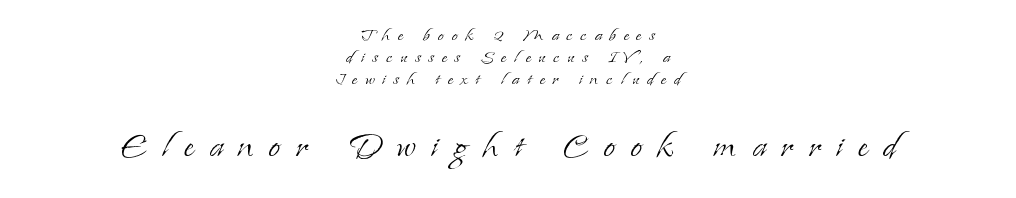
The image shows 43 px light serif type; set centered, tight line spacing (1.0x), unusually wide letter spacing (+0.35 em), not underlined; the second (bottom) block is 1.95x larger; low stroke contrast and a small x-height.
